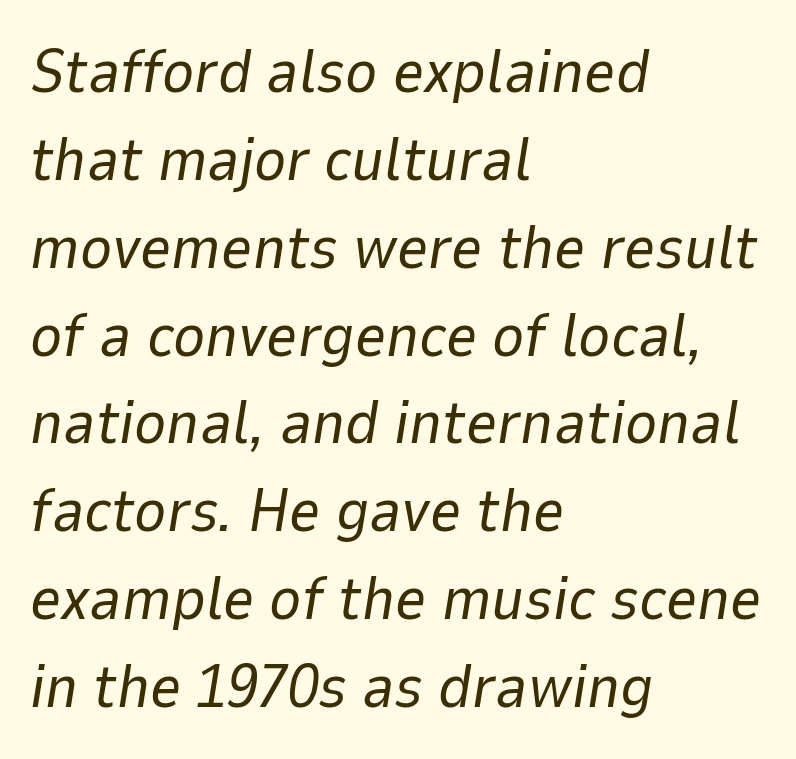
Q: Is the text bold? A: No.
Q: Is the text italic (slanted)? A: Yes, it leans right by about 9 degrees.
Q: Is the text underlined? A: No.
Q: How is the paragraph aligned? A: Left-aligned.
Q: Is the spacing between letters normal or unusually wide? A: Normal.
Q: Is the spacing between lines tight, normal or loose? A: Normal.
Q: Width (condensed, normal, or wide)? A: Normal.
Q: Stroke contrast? A: Low.
Q: x-height? A: Medium.
Q: Monospaced? A: No.
